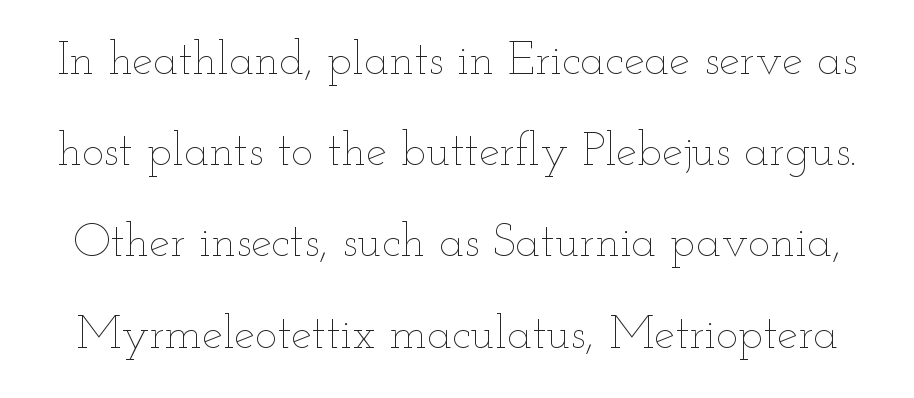
The image shows 47 px thin, wide type, upright; set loose line spacing (1.94x), normal letter spacing, not underlined; low stroke contrast and a small x-height.
